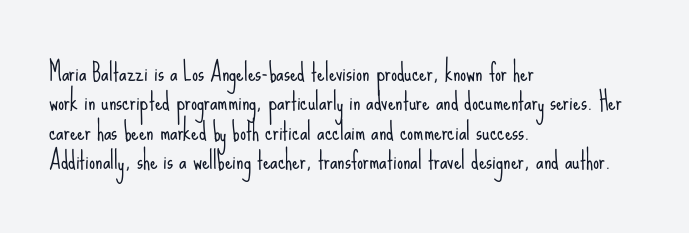
Notice how the stems are strictly vertical — no italics here. Standard letterfit; no display-style spreading of the glyphs. The space beneath each line is pristine and unruled. Counters stay open thanks to moderate or lighter strokes. A classic flush-left, rag-right setting is used for this passage.
